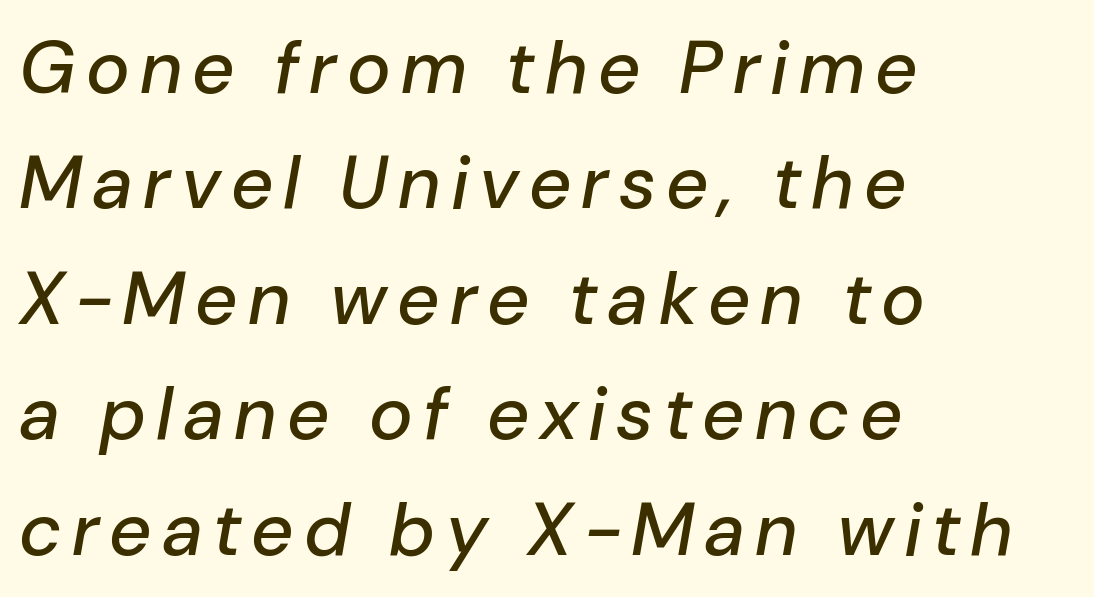
The image shows 74 px text type, italic (leaning right); set left-aligned, normal line spacing (1.56x), not underlined; low stroke contrast and a medium x-height.
